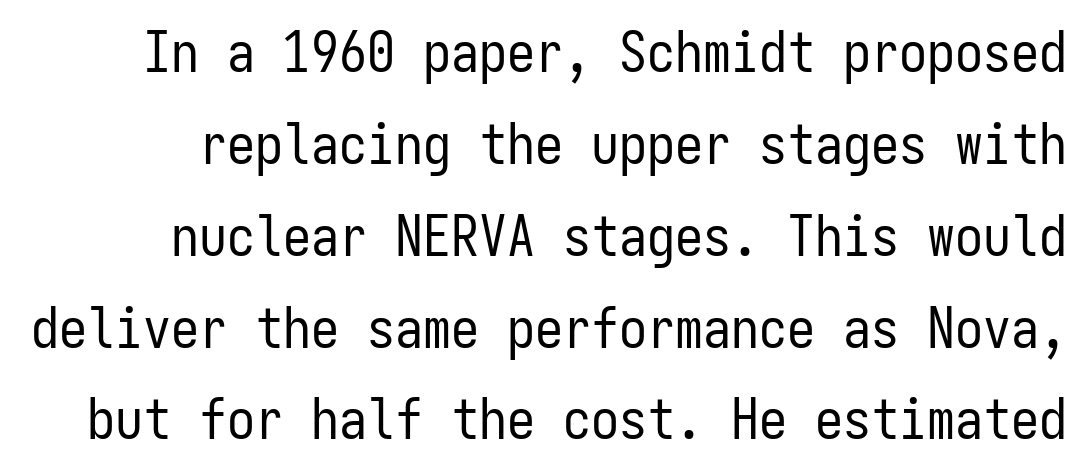
The image shows 56 px regular-weight, condensed sans-serif type, upright, monospaced; set normal line spacing (1.64x), normal letter spacing, not underlined; low stroke contrast and a medium x-height.
